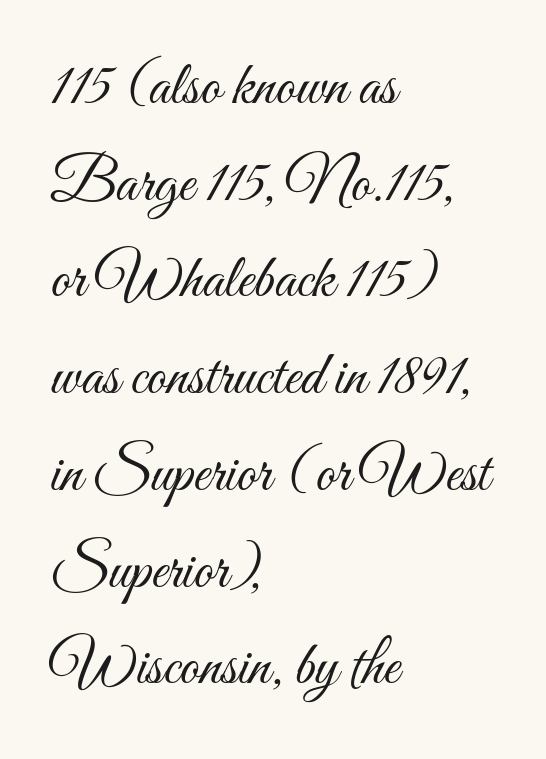
Unmarked baselines from the first word to the last. The tracking reads as untouched default to a designer's eye. The letters advance in unequal steps, a hallmark of proportional type. Is the block centered? No — it sits flush against the left margin. Is the type heavy? It reads as light-to-regular instead.
